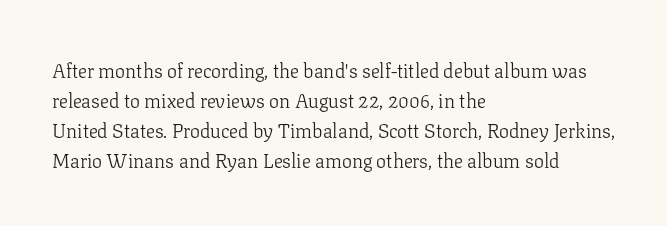
{"italic": "no", "bold": "no", "underline": "no", "align": "left", "line_spacing": "normal", "line_spacing_ratio": 1.5, "letter_spacing": "normal", "letter_spacing_em": 0.0, "glyph_px": 20}
